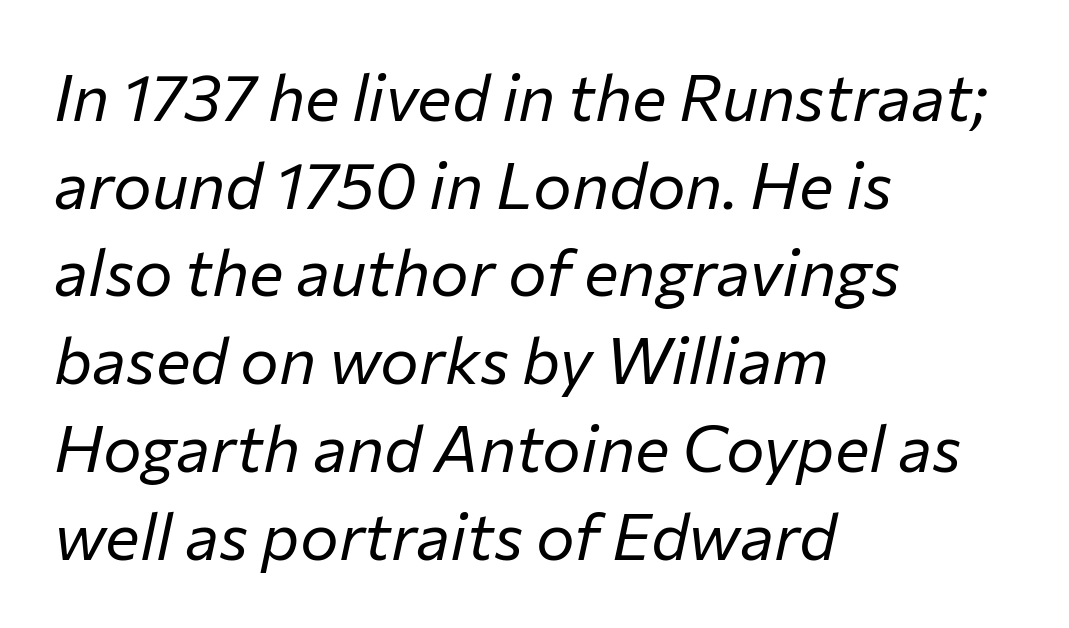
{"italic": "yes", "lean": "right", "slant_degrees": 12, "bold": "no", "weight": "regular", "width": "normal", "stroke_contrast": "low", "x_height": "medium", "monospaced": "no", "underline": "no", "align": "left", "line_spacing": "normal", "line_spacing_ratio": 1.35, "letter_spacing": "normal", "letter_spacing_em": 0.0, "glyph_px": 65}
